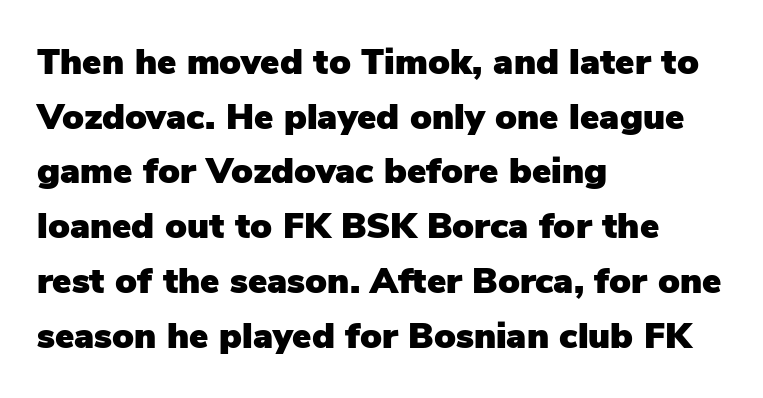
Which margin do the lines hug? The left one — the right edge is uneven. Observe the ordinary spacing: letters are neighbours, not strangers. Each new line begins a customary step beneath the previous one. Just letters on the line, the space beneath them empty. Do the characters align in a grid? No, the font is proportional. The face used here is a sans, in the tradition of grotesques and geometrics.
